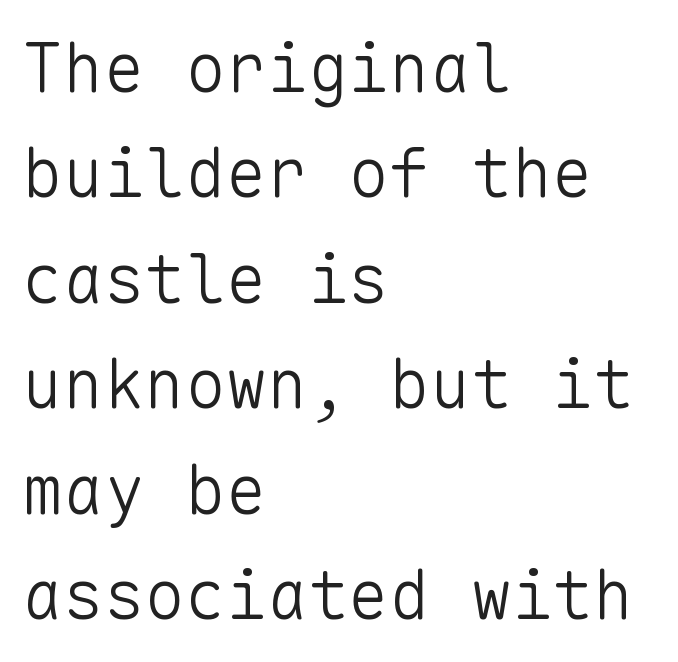
The image shows 68 px light sans-serif type, upright, monospaced; set left-aligned, normal line spacing (1.55x), normal letter spacing, not underlined; low stroke contrast and a medium x-height.
